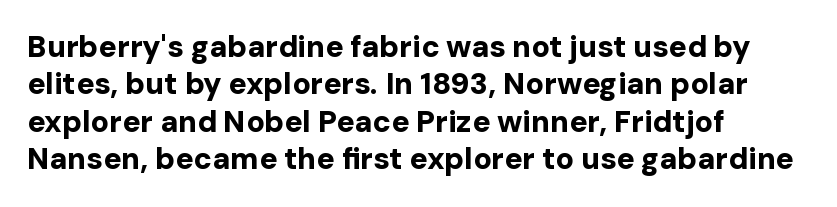
{"serif": "no", "italic": "no", "bold": "yes", "weight": "bold", "width": "normal", "stroke_contrast": "low", "x_height": "medium", "monospaced": "no", "underline": "no", "align": "left", "line_spacing": "normal", "line_spacing_ratio": 1.25, "letter_spacing": "normal", "letter_spacing_em": 0.0, "glyph_px": 30}
